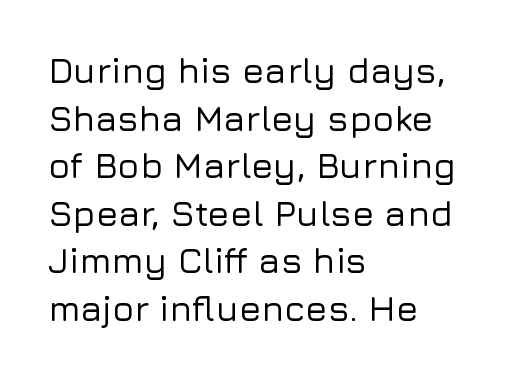
The image shows 36 px sans-serif type, upright; set left-aligned, normal line spacing (1.32x), normal letter spacing, not underlined; low stroke contrast and a medium x-height.
